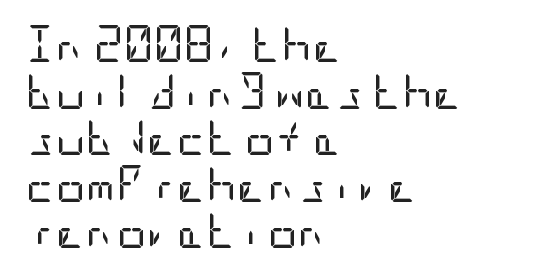
Q: Is the text bold? A: No.
Q: Is the text italic (slanted)? A: No, it is upright.
Q: Is the typeface a serif or a sans-serif typeface? A: Sans-serif.
Q: Is the text underlined? A: No.
Q: How is the paragraph aligned? A: Left-aligned.
Q: Is the spacing between letters normal or unusually wide? A: Normal.
Q: Is the spacing between lines tight, normal or loose? A: Normal.
Q: Width (condensed, normal, or wide)? A: Condensed.
Q: Stroke contrast? A: Low.
Q: x-height? A: Large.
